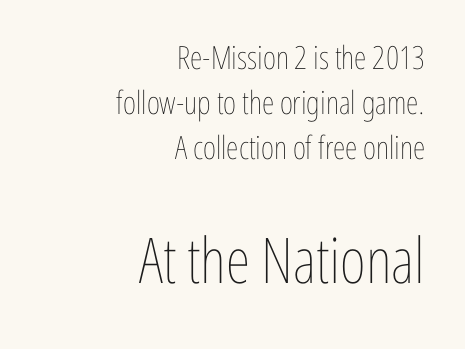
Q: Is the text bold? A: No.
Q: Is the text italic (slanted)? A: No, it is upright.
Q: Is the text underlined? A: No.
Q: How is the paragraph aligned? A: Right-aligned.
Q: Is the spacing between letters normal or unusually wide? A: Normal.
Q: Is the spacing between lines tight, normal or loose? A: Normal.
Q: Which block of text is set in a larger size, the first (top) or the second (bottom)? A: The second (bottom) one.
Q: Width (condensed, normal, or wide)? A: Condensed.
Q: Stroke contrast? A: Low.
Q: x-height? A: Medium.
Q: Monospaced? A: No.
